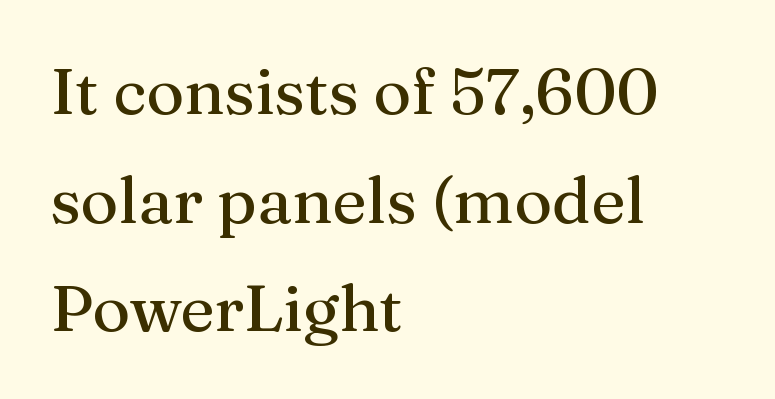
The image shows 65 px serif type, upright; set left-aligned, normal line spacing (1.67x), normal letter spacing, not underlined; medium stroke contrast and a medium x-height.
